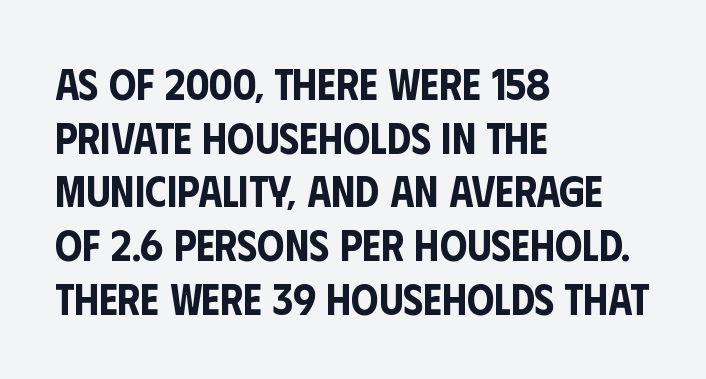
Does the lettering tilt? It doesn't — this is upright. Each row of text sits above clean, open space. One-word summary of the alignment: left. The passage shown is typed in a proportional face where columns would drift.
